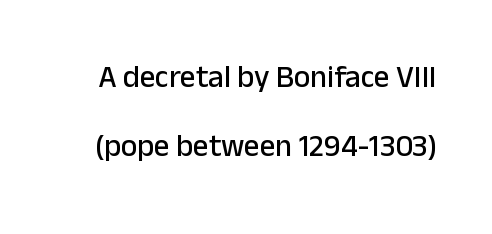
{"serif": "no", "italic": "no", "width": "normal", "stroke_contrast": "low", "x_height": "medium", "monospaced": "no", "underline": "no", "line_spacing": "loose", "line_spacing_ratio": 2.23, "letter_spacing": "normal", "letter_spacing_em": 0.0, "glyph_px": 31}
